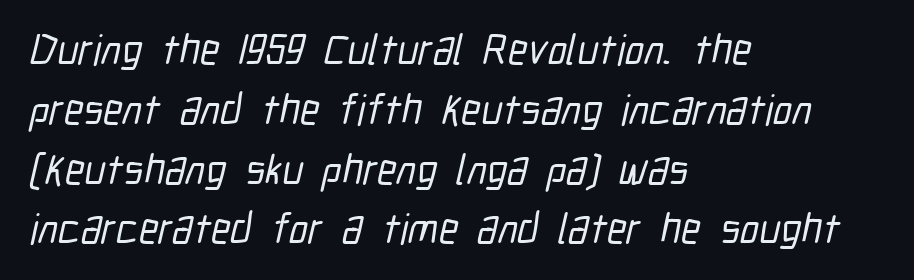
The paragraph shown leans on its left margin. Quick note: interline space is typical. Inter-character spacing is left at the font's built-in metrics. Typographically, this falls in the sans-serif category. Type without underlining.
